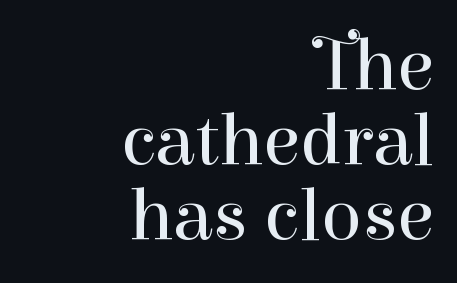
Notice how the passage keeps a crisp vertical edge on the right only. Yep, those are serifs on the letters. The weight tops out at a normal text grade. Has an underline been added? It has not.
